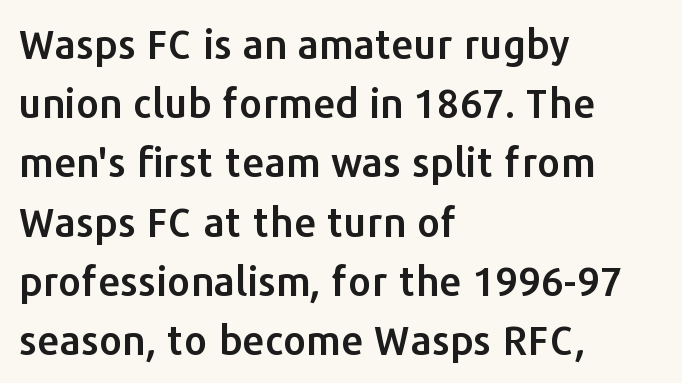
Q: Is the text italic (slanted)? A: No, it is upright.
Q: Is the typeface a serif or a sans-serif typeface? A: Sans-serif.
Q: Is the text underlined? A: No.
Q: How is the paragraph aligned? A: Left-aligned.
Q: Is the spacing between letters normal or unusually wide? A: Normal.
Q: Is the spacing between lines tight, normal or loose? A: Normal.
Q: Width (condensed, normal, or wide)? A: Normal.
Q: Stroke contrast? A: Low.
Q: x-height? A: Medium.
Q: Monospaced? A: No.
